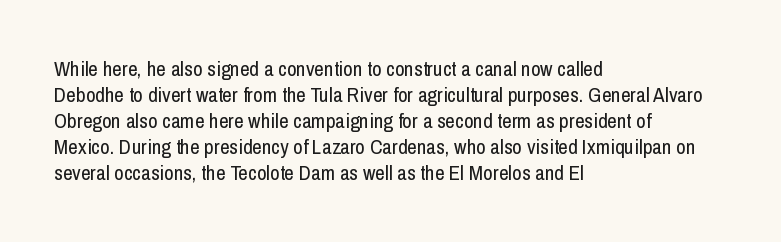
Q: Is the text bold? A: No.
Q: Is the text italic (slanted)? A: No, it is upright.
Q: Is the text underlined? A: No.
Q: How is the paragraph aligned? A: Left-aligned.
Q: Is the spacing between letters normal or unusually wide? A: Normal.
